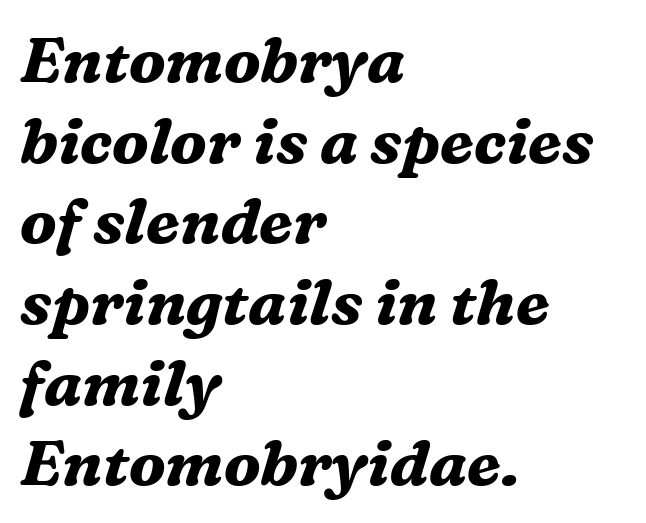
{"serif": "yes", "italic": "yes", "lean": "right", "slant_degrees": 16, "bold": "yes", "weight": "bold", "width": "normal", "stroke_contrast": "medium", "x_height": "medium", "monospaced": "no", "underline": "no", "align": "left", "line_spacing": "normal", "line_spacing_ratio": 1.28, "letter_spacing": "normal", "letter_spacing_em": 0.0, "glyph_px": 63}
